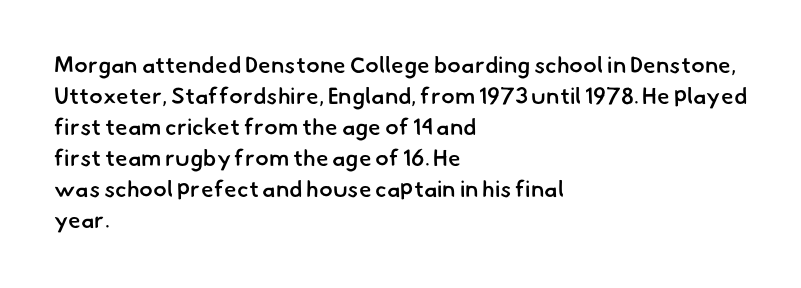
You could call the tracking neutral — neither tight nor loose. The baseline area is clear. Vertical spacing — default. These lines carry some extra weight — a demibold, not a full bold.
